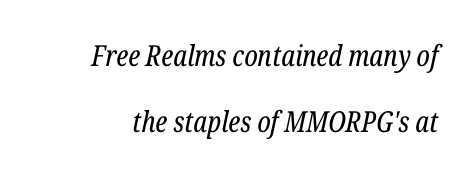
{"serif": "yes", "italic": "yes", "lean": "right", "slant_degrees": 12, "bold": "no", "weight": "regular", "width": "condensed", "stroke_contrast": "low", "x_height": "medium", "monospaced": "no", "underline": "no", "line_spacing": "loose", "line_spacing_ratio": 2.29, "letter_spacing": "normal", "letter_spacing_em": 0.0, "glyph_px": 29}
